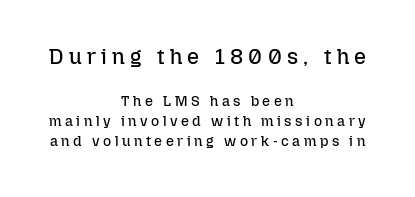
The compositor balanced each line on the midline. Top chunk: large. Bottom chunk: small. This sample uses an upright cut, with every glyph sitting square on the baseline. Nobody drew a line under any word here.
